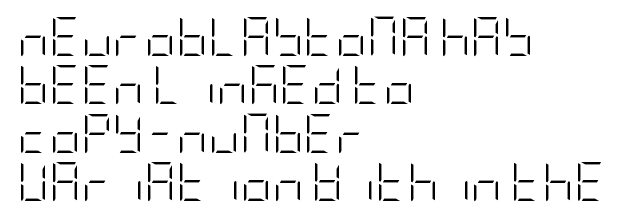
Caption: face not bold, strokes unweighted. Does the copy run flush right? No — it runs flush left. Does extra space separate the letters? No, they use regular spacing. Letters rest on an invisible, unmarked baseline.
